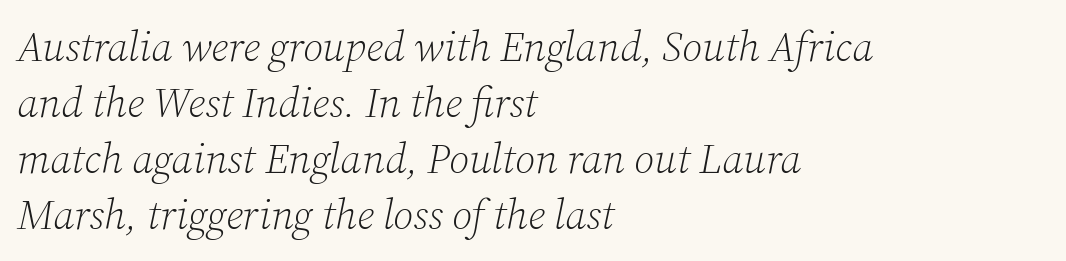
Check under the words: just untouched page. Each letter's strokes conclude with small projecting serifs. Think standard paragraph weight, or any step lighter than that. Reading down the block, your eye returns to a fixed left position each line. The leading is moderate, giving the passage an even texture. If you drew a line through each stem, it would be angled.
